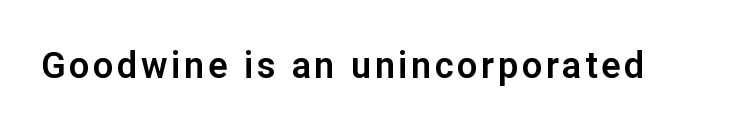
The image shows 36 px sans-serif type, upright; set not underlined; low stroke contrast and a medium x-height.
